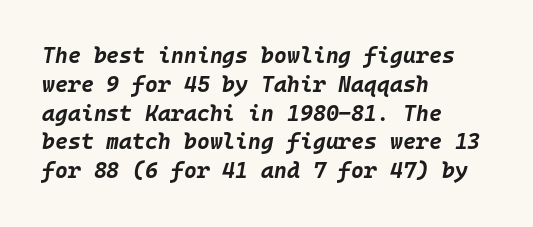
The image shows 22 px bold type, italic (leaning right); set left-aligned, normal line spacing (1.31x), normal letter spacing, not underlined.
